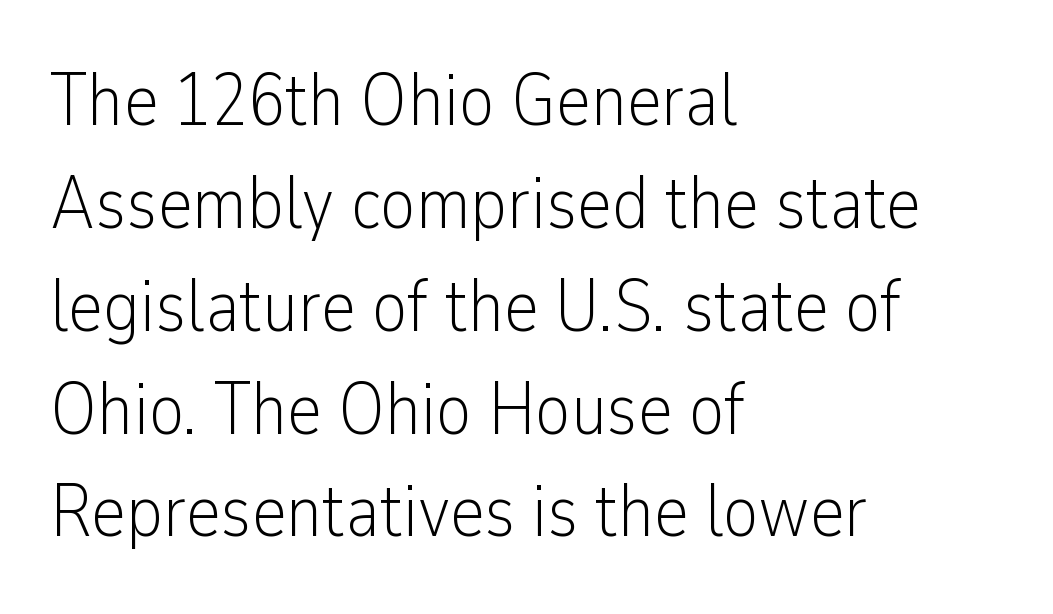
Casual observation: everything's shoved over to the left. The foot of each line stays bare and open. The passage shown stacks its lines at a standard gap. Examine the stroke ends and you'll find no serifs. Letters have the restrained weight of plain body copy at most. The horizontal fit of the characters is conventional and even.
